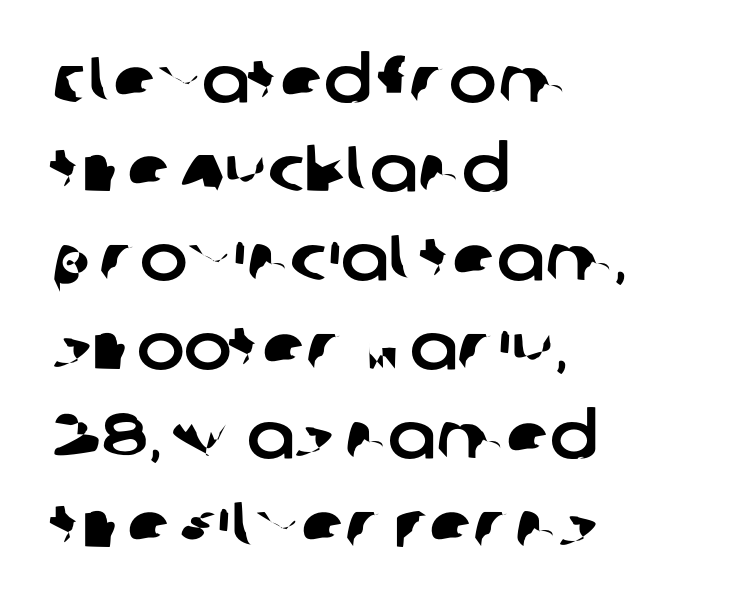
Q: Is the typeface a serif or a sans-serif typeface? A: Sans-serif.
Q: Is the text underlined? A: No.
Q: How is the paragraph aligned? A: Left-aligned.
Q: Is the spacing between letters normal or unusually wide? A: Normal.
Q: Is the spacing between lines tight, normal or loose? A: Normal.
Q: Width (condensed, normal, or wide)? A: Normal.
Q: Stroke contrast? A: Low.
Q: x-height? A: Large.
Q: Monospaced? A: No.
